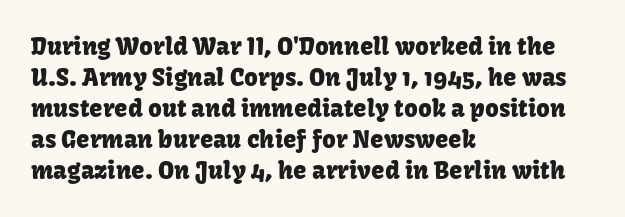
Q: Is the text italic (slanted)? A: No, it is upright.
Q: Is the text underlined? A: No.
Q: How is the paragraph aligned? A: Left-aligned.
Q: Is the spacing between letters normal or unusually wide? A: Normal.
Q: Is the spacing between lines tight, normal or loose? A: Normal.
